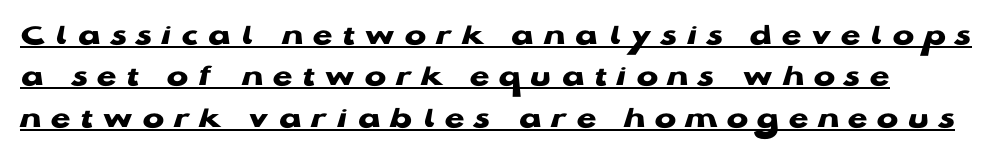
{"serif": "no", "italic": "no", "bold": "yes", "weight": "heavy", "width": "wide", "stroke_contrast": "low", "x_height": "medium", "monospaced": "no", "underline": "yes", "align": "left", "line_spacing": "normal", "line_spacing_ratio": 1.29, "letter_spacing": "wide", "letter_spacing_em": 0.3, "glyph_px": 32}
